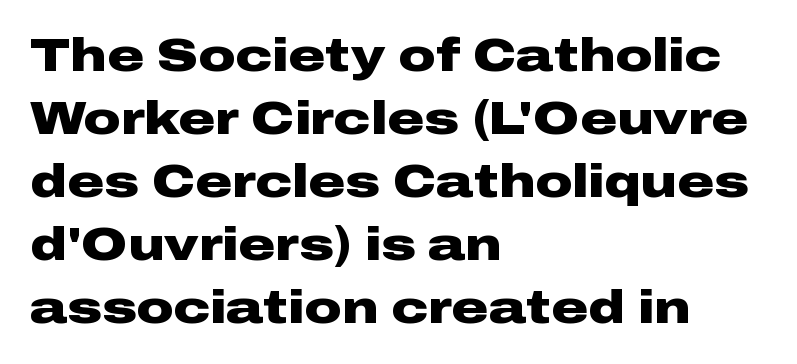
The image shows 46 px heavy, wide sans-serif type, upright; set left-aligned, normal line spacing (1.37x), normal letter spacing, not underlined; low stroke contrast and a medium x-height.
